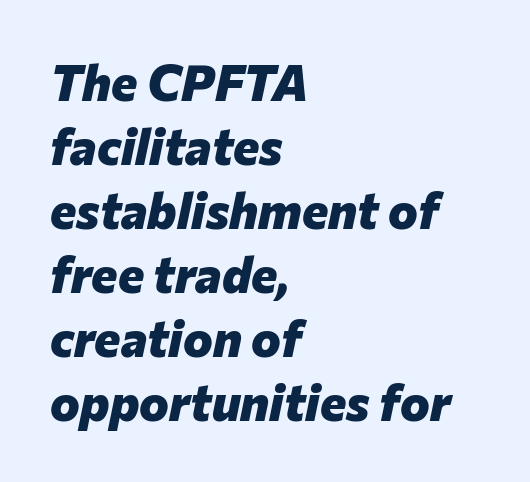
Q: Is the text bold? A: Yes.
Q: Is the text italic (slanted)? A: Yes, it leans right by about 12 degrees.
Q: Is the text underlined? A: No.
Q: How is the paragraph aligned? A: Left-aligned.
Q: Is the spacing between letters normal or unusually wide? A: Normal.
Q: Is the spacing between lines tight, normal or loose? A: Normal.
Q: Width (condensed, normal, or wide)? A: Normal.
Q: Stroke contrast? A: Low.
Q: x-height? A: Medium.
Q: Monospaced? A: No.
